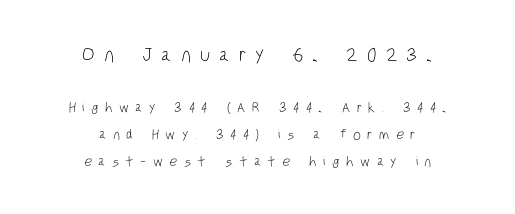
{"italic": "no", "bold": "no", "underline": "no", "align": "center", "line_spacing": "loose", "line_spacing_ratio": 1.93, "letter_spacing": "wide", "letter_spacing_em": 0.46, "larger_block": "first", "size_ratio": 1.43, "glyph_px": 20}
